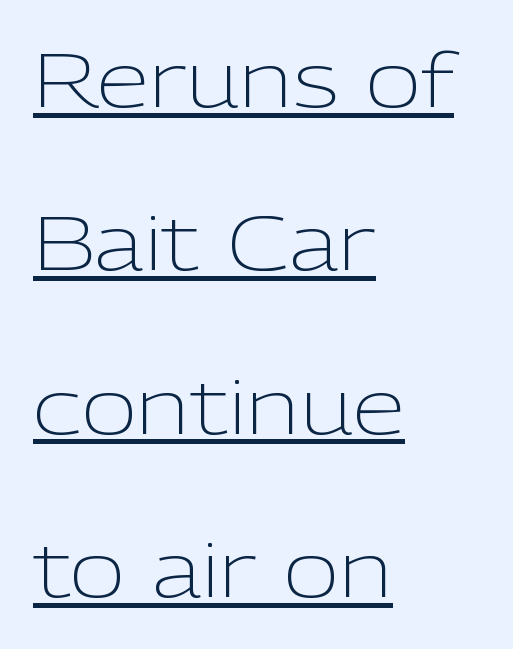
Q: Is the text bold? A: No.
Q: Is the text italic (slanted)? A: No, it is upright.
Q: Is the typeface a serif or a sans-serif typeface? A: Sans-serif.
Q: Is the text underlined? A: Yes.
Q: How is the paragraph aligned? A: Left-aligned.
Q: Is the spacing between letters normal or unusually wide? A: Normal.
Q: Is the spacing between lines tight, normal or loose? A: Loose.
Q: Width (condensed, normal, or wide)? A: Normal.
Q: Stroke contrast? A: Low.
Q: x-height? A: Medium.
Q: Monospaced? A: No.
